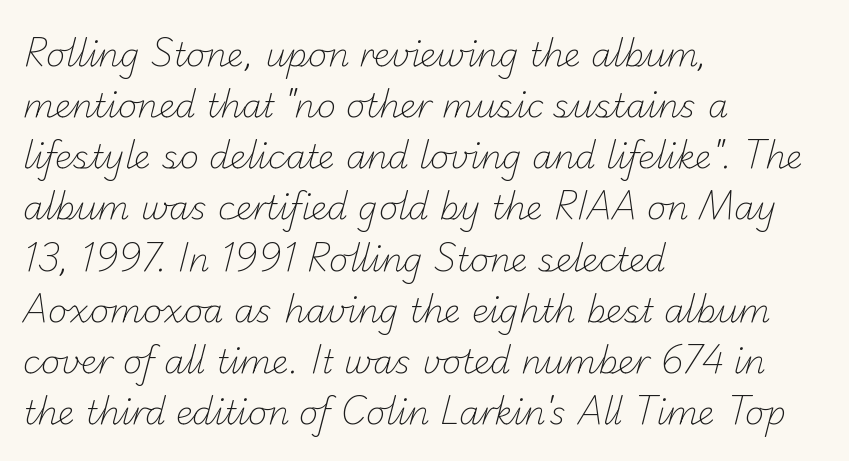
{"serif": "no", "bold": "no", "weight": "light", "width": "normal", "stroke_contrast": "low", "x_height": "small", "monospaced": "no", "underline": "no", "align": "left", "line_spacing": "normal", "line_spacing_ratio": 1.55, "letter_spacing": "normal", "letter_spacing_em": 0.0, "glyph_px": 33}
